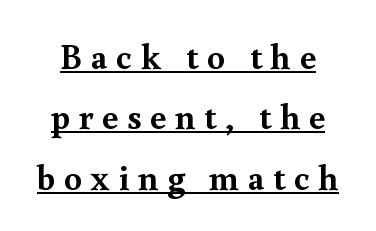
Q: Is the text bold? A: Yes.
Q: Is the text italic (slanted)? A: No, it is upright.
Q: Is the typeface a serif or a sans-serif typeface? A: Serif.
Q: Is the text underlined? A: Yes.
Q: Is the spacing between letters normal or unusually wide? A: Unusually wide.
Q: Is the spacing between lines tight, normal or loose? A: Normal.
Q: Width (condensed, normal, or wide)? A: Normal.
Q: x-height? A: Small.
Q: Monospaced? A: No.
